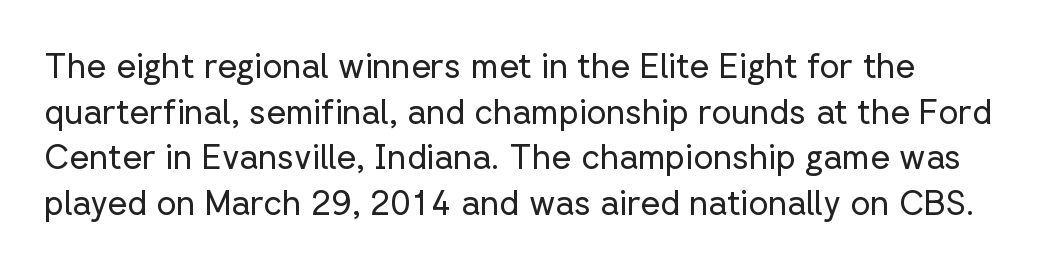
The image shows 34 px regular-weight sans-serif type, upright; set left-aligned, normal line spacing (1.34x), normal letter spacing, not underlined; low stroke contrast and a medium x-height.
